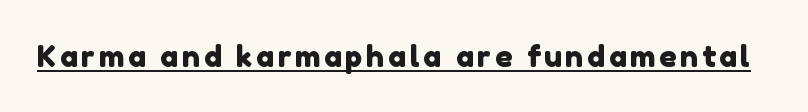
The image shows 30 px sans-serif type; set underlined; low stroke contrast and a medium x-height.
